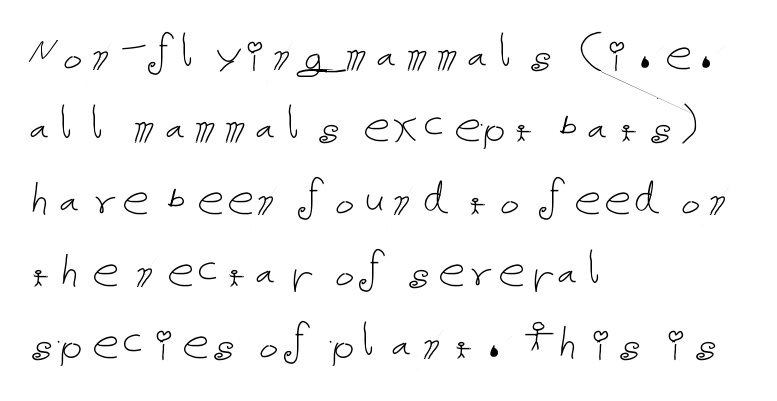
Style check: upright. The letters sit at their default tracking, neither squeezed nor spread. How would I describe the line gaps? Plain and ordinary. Stems and bowls with no extra thickness — not bold. Has an underline been added? It has not.
